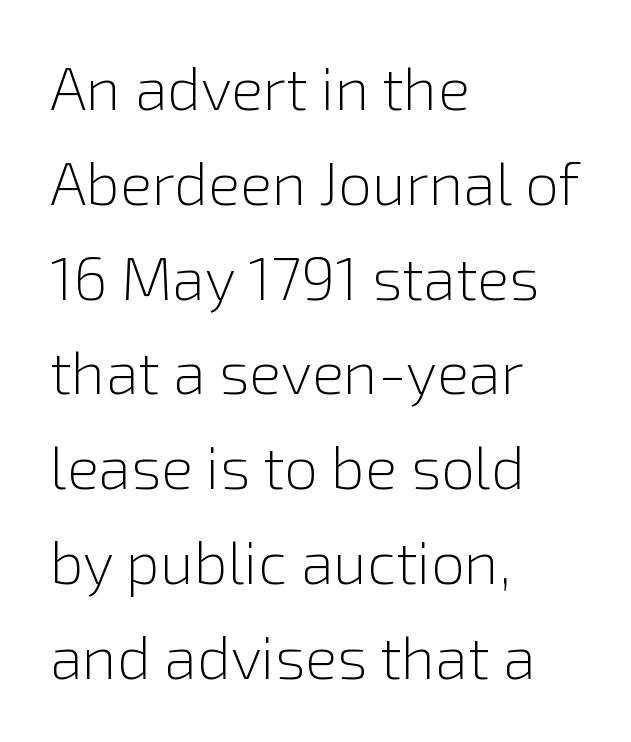
The image shows 60 px light sans-serif type, upright; set left-aligned, normal line spacing (1.58x), normal letter spacing, not underlined; a medium x-height.
